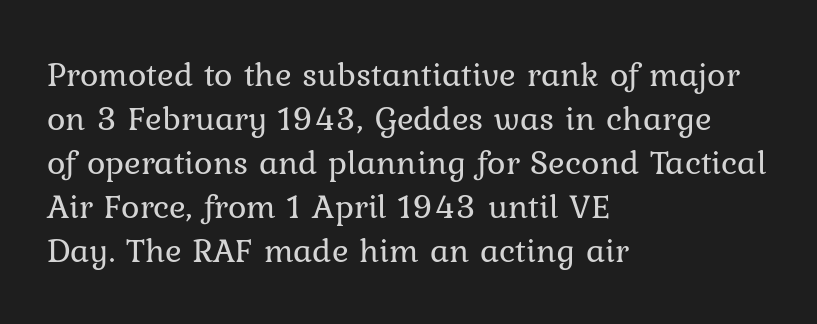
{"italic": "no", "bold": "no", "weight": "regular", "width": "normal", "stroke_contrast": "low", "x_height": "medium", "monospaced": "no", "underline": "no", "align": "left", "line_spacing": "normal", "line_spacing_ratio": 1.26, "letter_spacing": "normal", "letter_spacing_em": 0.0, "glyph_px": 35}
